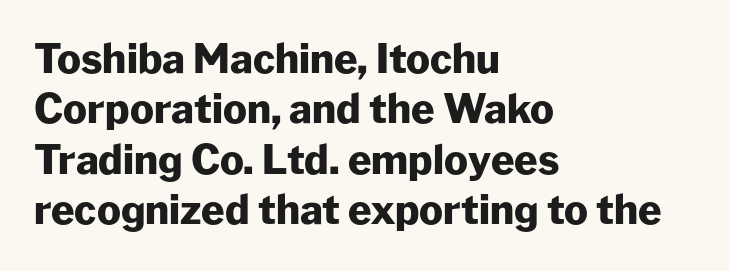
The face used here is a sans, in the tradition of grotesques and geometrics. The rag falls on the right side of this text block. Standard letterfit; no display-style spreading of the glyphs. The font's upright variant was chosen for this text.
